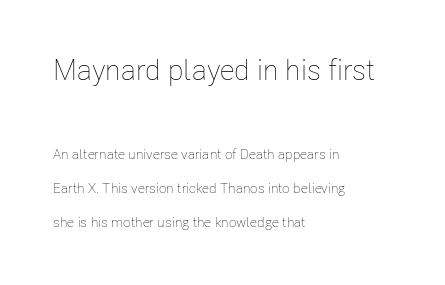
Q: Is the text bold? A: No.
Q: Is the text italic (slanted)? A: No, it is upright.
Q: Is the text underlined? A: No.
Q: How is the paragraph aligned? A: Left-aligned.
Q: Is the spacing between letters normal or unusually wide? A: Normal.
Q: Is the spacing between lines tight, normal or loose? A: Loose.
Q: Which block of text is set in a larger size, the first (top) or the second (bottom)? A: The first (top) one.
Q: Width (condensed, normal, or wide)? A: Condensed.
Q: Stroke contrast? A: Low.
Q: x-height? A: Medium.
Q: Monospaced? A: No.
